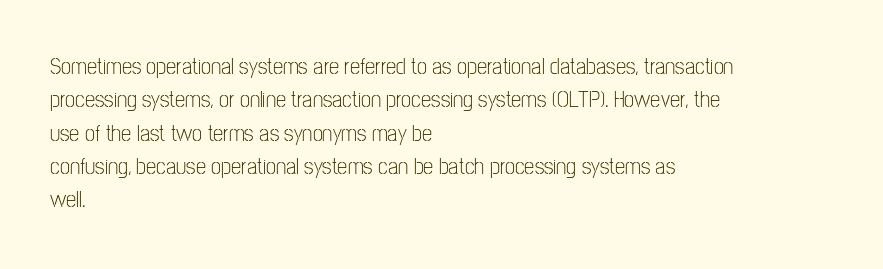
Q: Is the text bold? A: No.
Q: Is the text italic (slanted)? A: No, it is upright.
Q: Is the text underlined? A: No.
Q: How is the paragraph aligned? A: Left-aligned.
Q: Is the spacing between letters normal or unusually wide? A: Normal.
Q: Is the spacing between lines tight, normal or loose? A: Normal.
